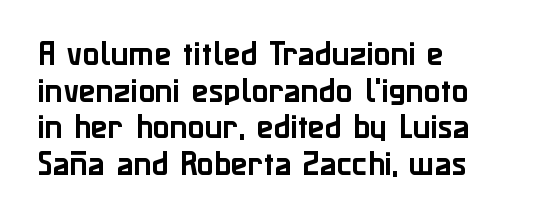
Q: Is the text italic (slanted)? A: No, it is upright.
Q: Is the typeface a serif or a sans-serif typeface? A: Sans-serif.
Q: Is the text underlined? A: No.
Q: How is the paragraph aligned? A: Left-aligned.
Q: Is the spacing between letters normal or unusually wide? A: Normal.
Q: Is the spacing between lines tight, normal or loose? A: Normal.
Q: Width (condensed, normal, or wide)? A: Normal.
Q: Stroke contrast? A: Low.
Q: x-height? A: Medium.
Q: Monospaced? A: No.
